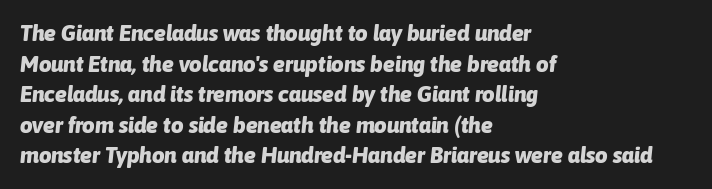
{"italic": "yes", "lean": "right", "slant_degrees": 6, "bold": "yes", "underline": "no", "align": "left", "line_spacing": "normal", "line_spacing_ratio": 1.39, "letter_spacing": "normal", "letter_spacing_em": 0.0, "glyph_px": 22}
